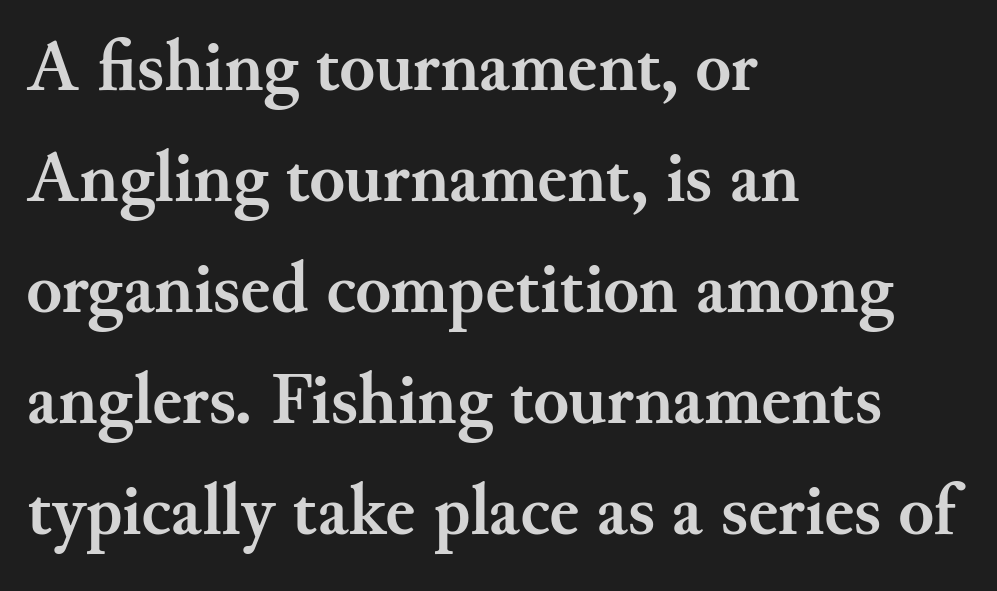
{"serif": "yes", "italic": "no", "bold": "yes", "weight": "semibold", "width": "normal", "stroke_contrast": "medium", "x_height": "small", "monospaced": "no", "underline": "no", "align": "left", "line_spacing": "normal", "line_spacing_ratio": 1.52, "letter_spacing": "normal", "letter_spacing_em": 0.0, "glyph_px": 73}
